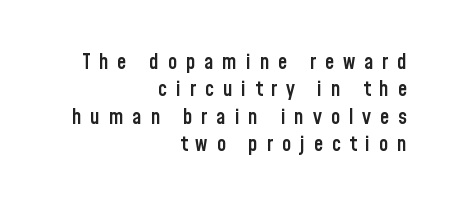
Quick note: not italic, upright. This block has exactly the height ordinary leading produces. Words appear elongated and porous because spacing is wide. Type without underlining.
